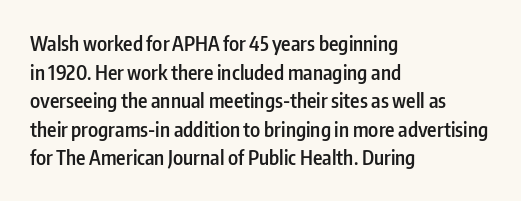
The type sits square on the baseline with zero lean. The lines are quadded left. Is the letter spacing exaggerated? No — it looks like the ordinary default. The designer left line spacing at the default. A bit beefed up — I'd call it semibold rather than bold. Underlining? Definitely not there.
